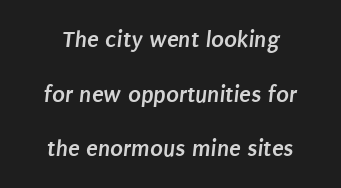
{"bold": "yes", "underline": "no", "align": "center", "line_spacing": "loose", "line_spacing_ratio": 2.28, "letter_spacing": "normal", "letter_spacing_em": 0.0, "glyph_px": 24}
